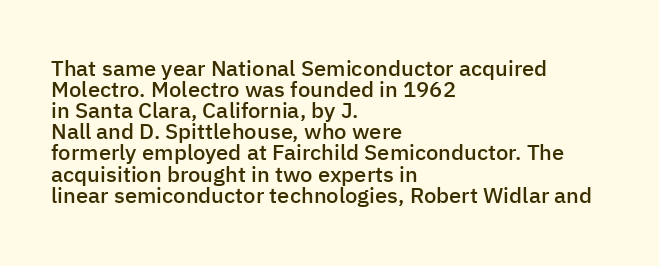
Standard letterfit; no display-style spreading of the glyphs. Each line starts at the same left margin while the right side varies. The string is rendered with underlining switched off. Stems and bowls a touch heavier than normal — semibold. Leading is clearly below the norm, producing a dense column.
